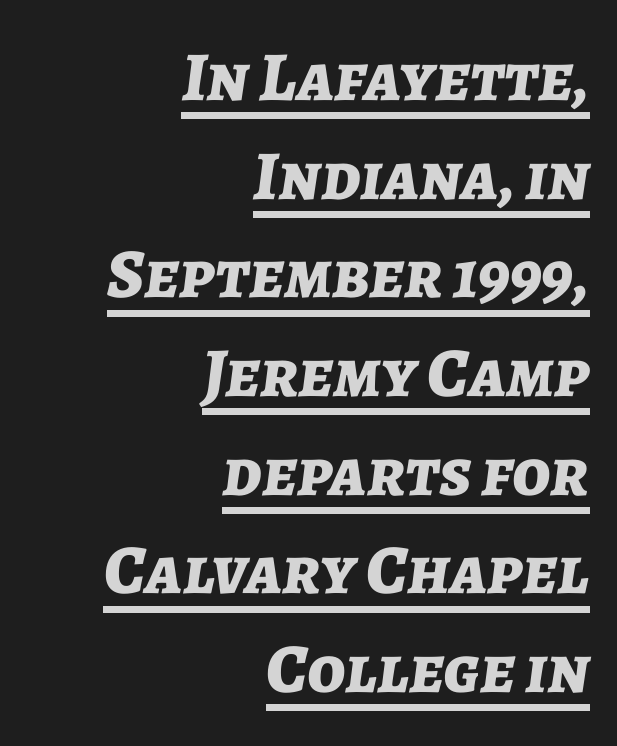
The image shows 70 px bold type, italic (leaning right); set right-aligned, normal line spacing (1.41x), normal letter spacing, underlined; low stroke contrast and a medium x-height.
